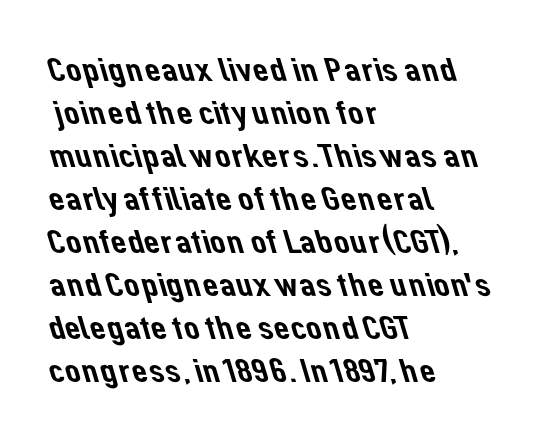
{"serif": "no", "width": "normal", "stroke_contrast": "low", "x_height": "medium", "monospaced": "no", "underline": "no", "align": "left", "line_spacing_ratio": 1.23, "letter_spacing": "normal", "letter_spacing_em": 0.0, "glyph_px": 35}
